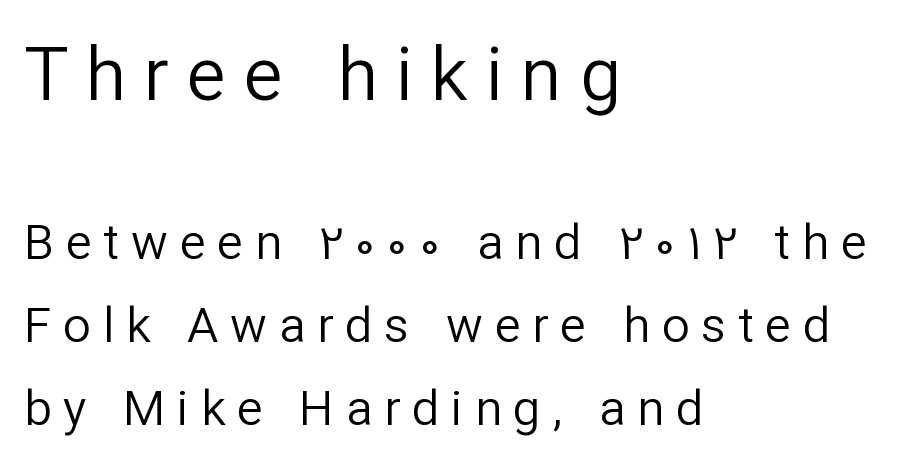
A student would notice the top passage is typeset larger than what follows. A light-to-regular cut is what we see here. Quick note: not italic, upright. Does extra space separate the letters? Yes, quite a lot of it. The paragraph has a hard left edge and a soft right edge.
